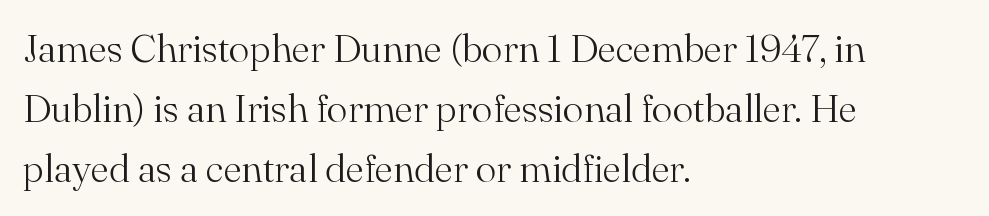
The rag falls on the right side of this text block. The glyphs in this specimen are seriffed. Each new line begins a customary step beneath the previous one. A typesetter would call this zero additional tracking. The letters advance in unequal steps, a hallmark of proportional type. Bare-footed words on every line.
